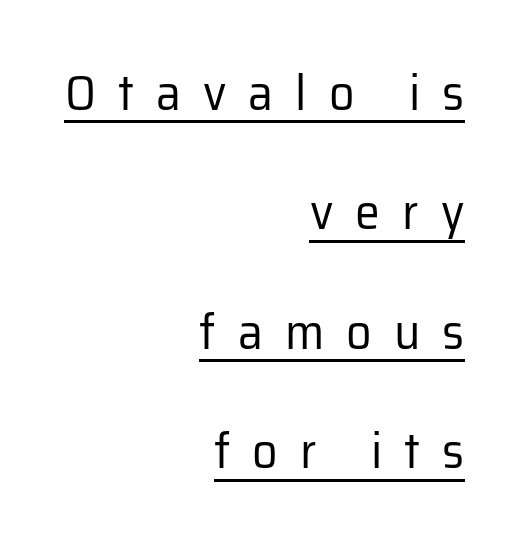
Q: Is the text bold? A: No.
Q: Is the text italic (slanted)? A: No, it is upright.
Q: Is the typeface a serif or a sans-serif typeface? A: Sans-serif.
Q: Is the text underlined? A: Yes.
Q: How is the paragraph aligned? A: Right-aligned.
Q: Is the spacing between letters normal or unusually wide? A: Unusually wide.
Q: Is the spacing between lines tight, normal or loose? A: Loose.
Q: Width (condensed, normal, or wide)? A: Normal.
Q: Stroke contrast? A: Low.
Q: x-height? A: Medium.
Q: Monospaced? A: No.
